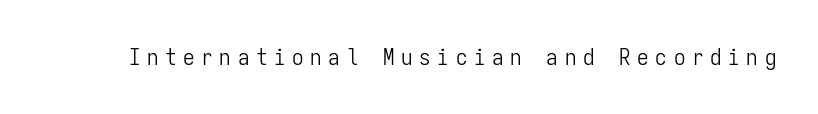
Q: Is the text bold? A: No.
Q: Is the text italic (slanted)? A: No, it is upright.
Q: Is the text underlined? A: No.
Q: Is the spacing between letters normal or unusually wide? A: Unusually wide.
